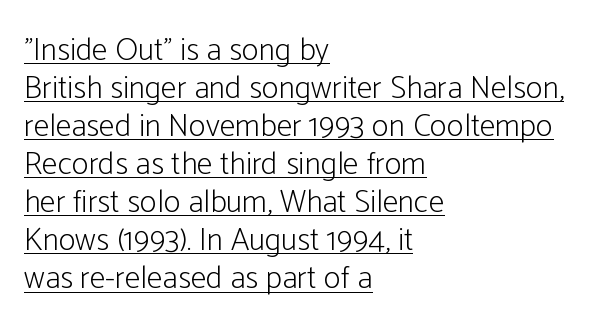
{"serif": "no", "italic": "no", "bold": "no", "weight": "light", "width": "condensed", "stroke_contrast": "low", "x_height": "medium", "monospaced": "no", "underline": "yes", "align": "left", "line_spacing_ratio": 1.19, "letter_spacing": "normal", "letter_spacing_em": 0.0, "glyph_px": 32}
